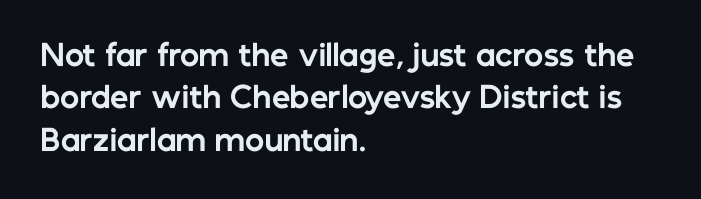
The image shows 29 px bold sans-serif type, upright; set left-aligned, normal line spacing (1.46x), normal letter spacing, not underlined; low stroke contrast and a medium x-height.
